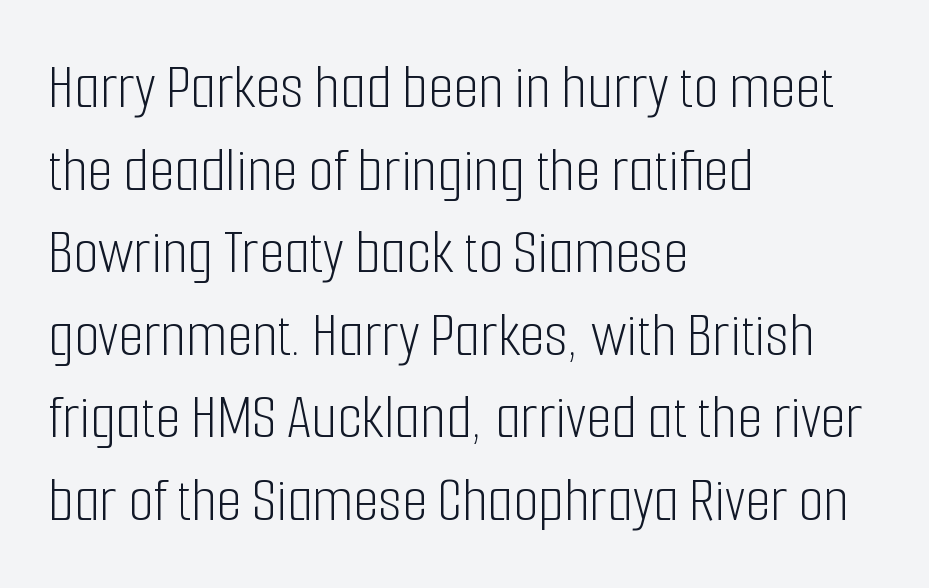
The letterforms sit shoulder to shoulder at normal distance. Quick note: not italic, upright. This sample has the flowing, uneven cadence of proportional lettering. Regarding leading, the lines here are spaced in the standard way. Weight: regular or lighter.
